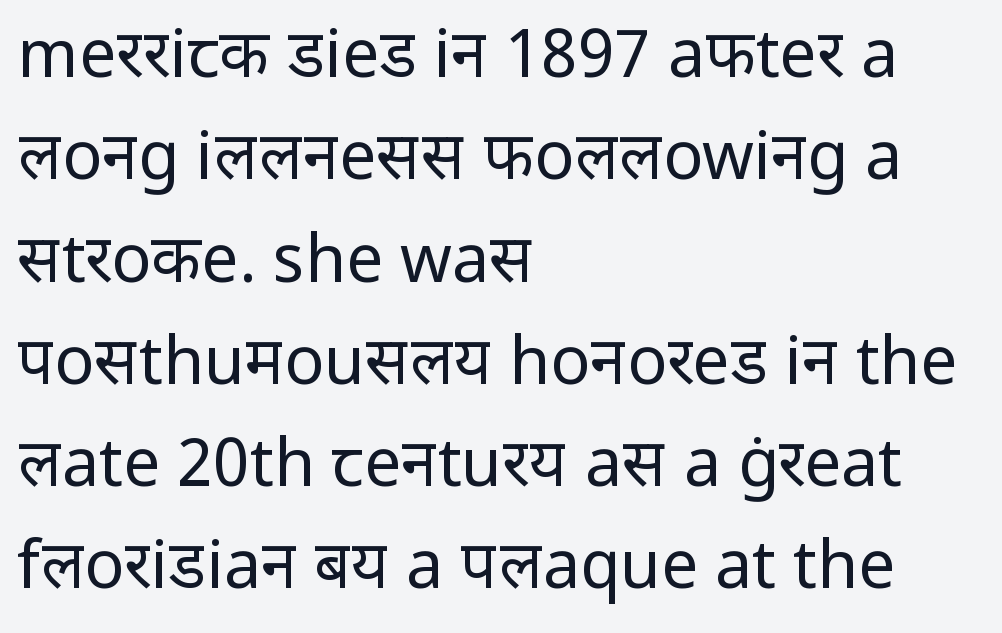
Q: Is the text bold? A: No.
Q: Is the text italic (slanted)? A: No, it is upright.
Q: Is the typeface a serif or a sans-serif typeface? A: Sans-serif.
Q: Is the text underlined? A: No.
Q: How is the paragraph aligned? A: Left-aligned.
Q: Is the spacing between letters normal or unusually wide? A: Normal.
Q: Is the spacing between lines tight, normal or loose? A: Normal.
Q: Width (condensed, normal, or wide)? A: Normal.
Q: Stroke contrast? A: Low.
Q: x-height? A: Medium.
Q: Monospaced? A: No.
